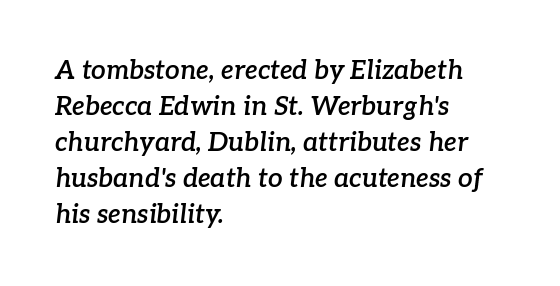
Q: Is the text bold? A: Semi-bold.
Q: Is the text italic (slanted)? A: Yes, it leans right by about 7 degrees.
Q: Is the text underlined? A: No.
Q: How is the paragraph aligned? A: Left-aligned.
Q: Is the spacing between letters normal or unusually wide? A: Normal.
Q: Is the spacing between lines tight, normal or loose? A: Normal.
